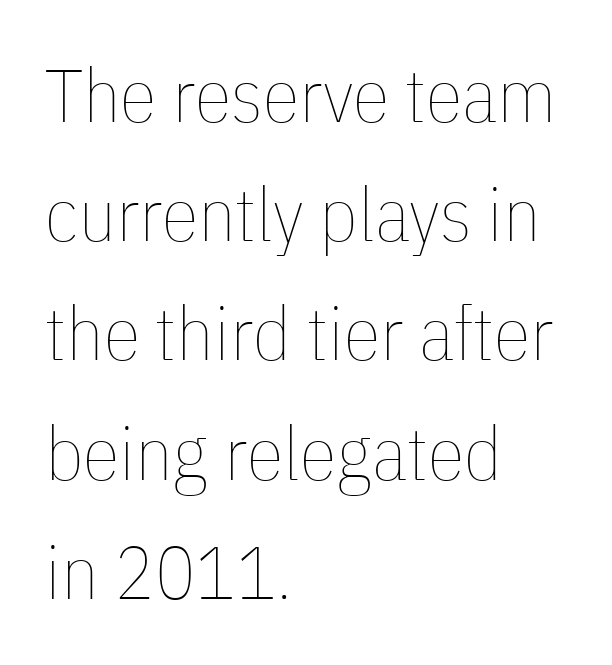
The image shows 75 px thin, condensed type, upright; set left-aligned, normal line spacing (1.59x), normal letter spacing, not underlined; low stroke contrast and a medium x-height.
